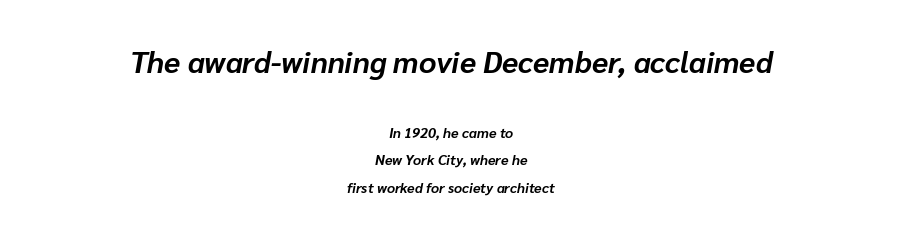
The image shows 30 px bold type, italic (leaning right); set centered, loose line spacing (1.96x), normal letter spacing, not underlined; the first (top) block is 2.14x larger; low stroke contrast and a medium x-height.
